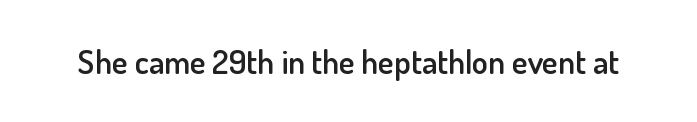
Compared with an ordinary text face, these strokes are moderately heavier — a semibold. Underlining? Definitely not there. Caption: standard tracking, unaltered. Style check: upright.
